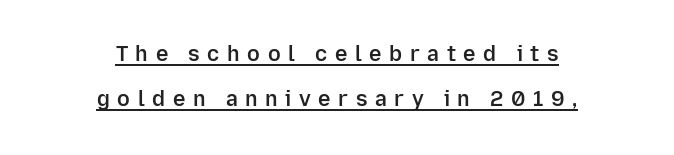
{"italic": "no", "bold": "semi", "underline": "yes", "align": "center", "line_spacing": "loose", "line_spacing_ratio": 2.14, "letter_spacing": "wide", "letter_spacing_em": 0.36, "glyph_px": 21}
